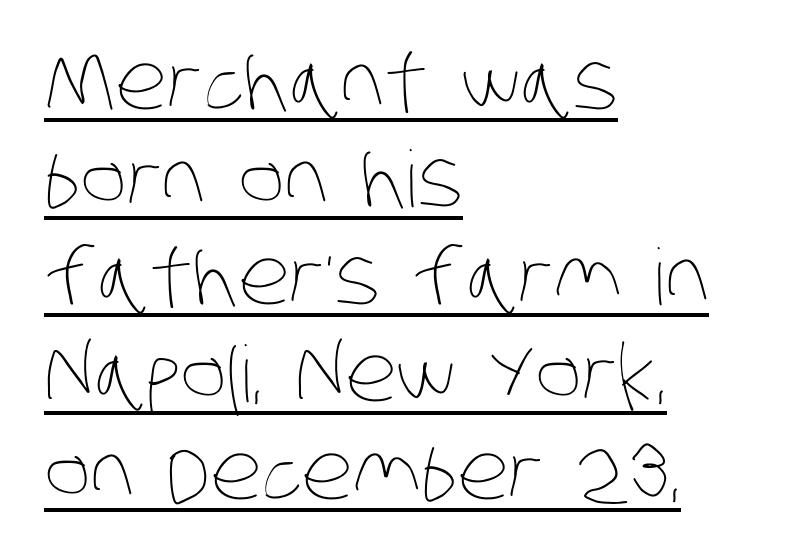
Q: Is the text bold? A: No.
Q: Is the text underlined? A: Yes.
Q: How is the paragraph aligned? A: Left-aligned.
Q: Is the spacing between letters normal or unusually wide? A: Normal.
Q: Is the spacing between lines tight, normal or loose? A: Normal.
Q: Width (condensed, normal, or wide)? A: Condensed.
Q: Stroke contrast? A: Low.
Q: x-height? A: Large.
Q: Monospaced? A: No.
